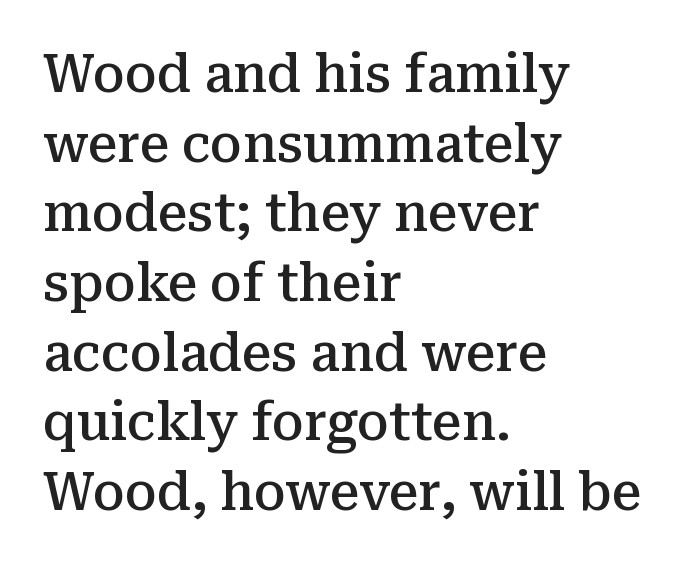
Q: Is the text bold? A: Semi-bold.
Q: Is the text italic (slanted)? A: No, it is upright.
Q: Is the typeface a serif or a sans-serif typeface? A: Serif.
Q: Is the text underlined? A: No.
Q: How is the paragraph aligned? A: Left-aligned.
Q: Is the spacing between letters normal or unusually wide? A: Normal.
Q: Is the spacing between lines tight, normal or loose? A: Normal.
Q: Width (condensed, normal, or wide)? A: Normal.
Q: Stroke contrast? A: Medium.
Q: x-height? A: Medium.
Q: Monospaced? A: No.
